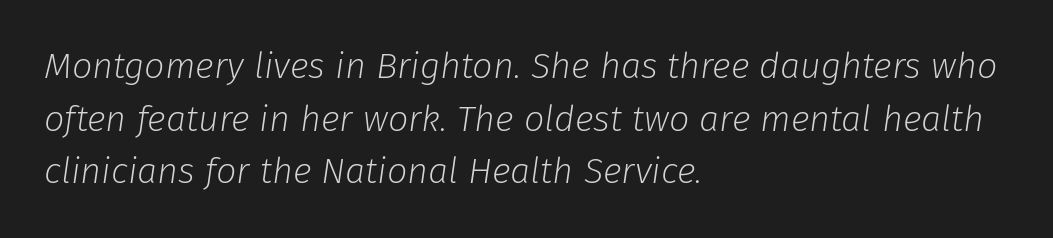
{"italic": "yes", "lean": "right", "slant_degrees": 8, "bold": "no", "weight": "light", "width": "normal", "stroke_contrast": "low", "x_height": "medium", "monospaced": "no", "underline": "no", "align": "left", "line_spacing": "normal", "line_spacing_ratio": 1.46, "letter_spacing": "normal", "letter_spacing_em": 0.0, "glyph_px": 36}
